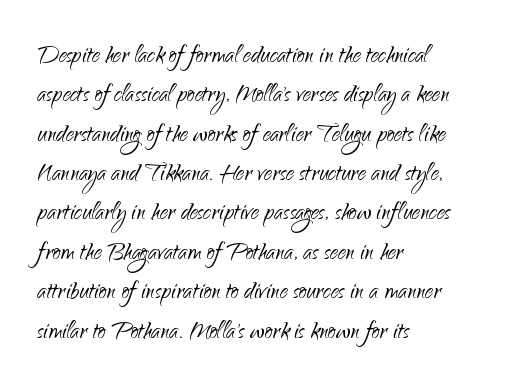
The leading is moderate, giving the passage an even texture. A clean baseline with only descenders dipping below it. Compared with a centered layout, this one pins lines to the left instead. Examine the stroke ends and you'll find no serifs.
